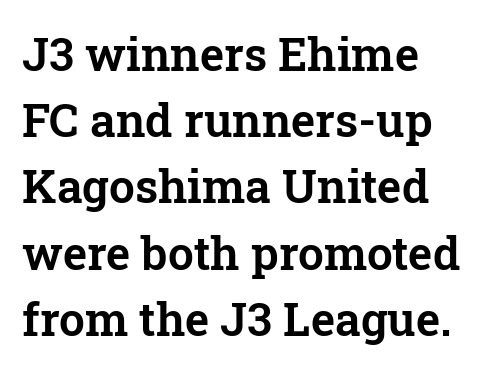
Spacing verdict: proportional, widths tailored to each character. Observe the serifs anchoring each vertical stroke in this sample. The vertical gap from one line to the next is medium. This rendering uses left alignment, leaving the right contour irregular. Descenders are the only things crossing below the line.
